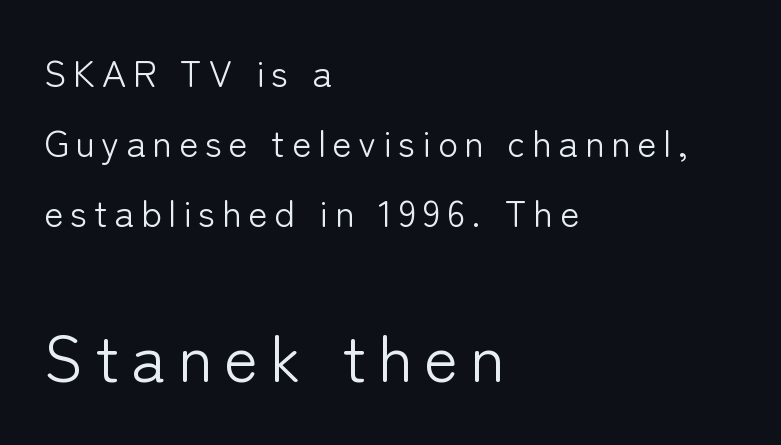
Q: Is the text bold? A: No.
Q: Is the text italic (slanted)? A: No, it is upright.
Q: Is the typeface a serif or a sans-serif typeface? A: Sans-serif.
Q: Is the text underlined? A: No.
Q: How is the paragraph aligned? A: Left-aligned.
Q: Which block of text is set in a larger size, the first (top) or the second (bottom)? A: The second (bottom) one.
Q: Width (condensed, normal, or wide)? A: Normal.
Q: Stroke contrast? A: Low.
Q: x-height? A: Medium.
Q: Monospaced? A: No.
